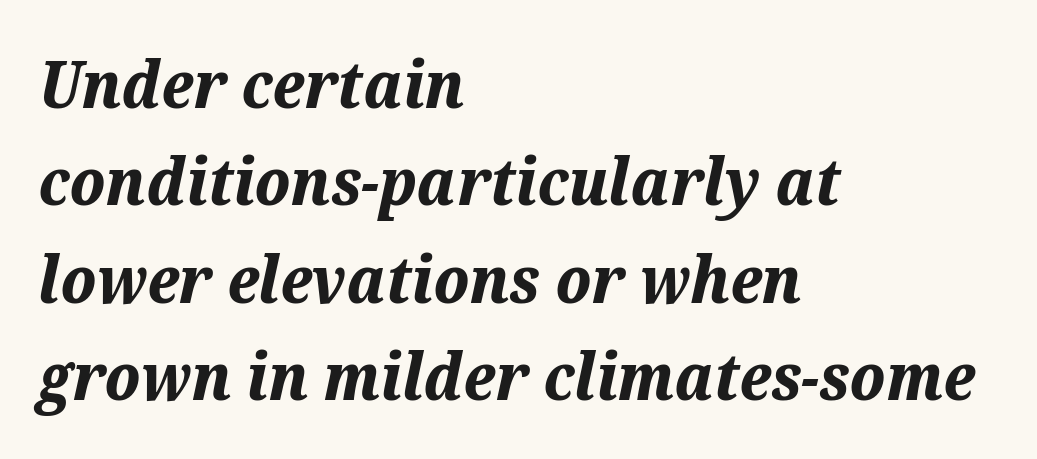
Q: Is the text bold? A: Yes.
Q: Is the text italic (slanted)? A: Yes, it leans right by about 12 degrees.
Q: Is the text underlined? A: No.
Q: How is the paragraph aligned? A: Left-aligned.
Q: Is the spacing between letters normal or unusually wide? A: Normal.
Q: Is the spacing between lines tight, normal or loose? A: Normal.
Q: Width (condensed, normal, or wide)? A: Normal.
Q: Stroke contrast? A: Medium.
Q: x-height? A: Medium.
Q: Monospaced? A: No.
